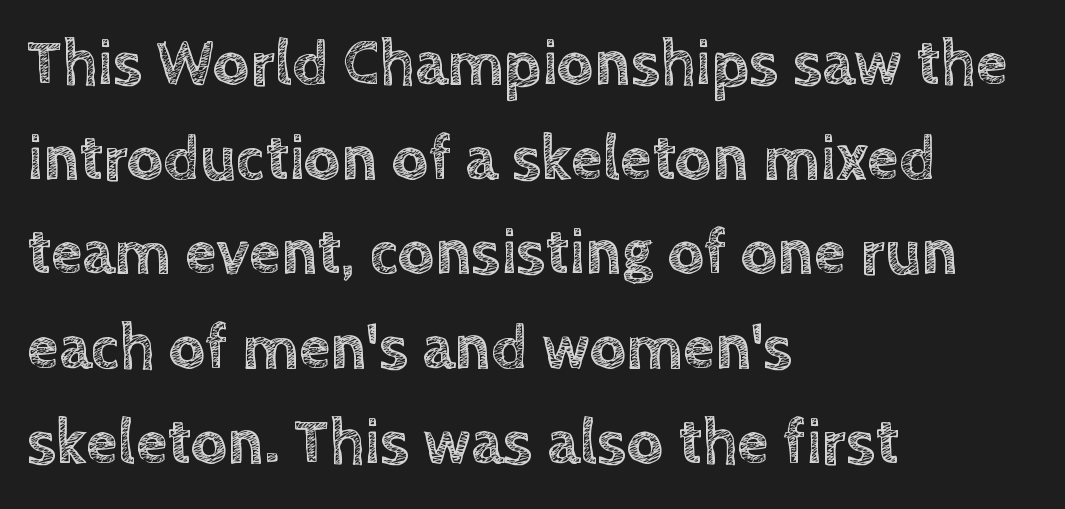
Q: Is the text italic (slanted)? A: No, it is upright.
Q: Is the text underlined? A: No.
Q: How is the paragraph aligned? A: Left-aligned.
Q: Is the spacing between letters normal or unusually wide? A: Normal.
Q: Is the spacing between lines tight, normal or loose? A: Normal.
Q: Width (condensed, normal, or wide)? A: Normal.
Q: x-height? A: Large.
Q: Monospaced? A: No.
